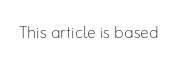
{"italic": "no", "bold": "no", "underline": "no", "letter_spacing": "normal", "letter_spacing_em": 0.0, "glyph_px": 22}
